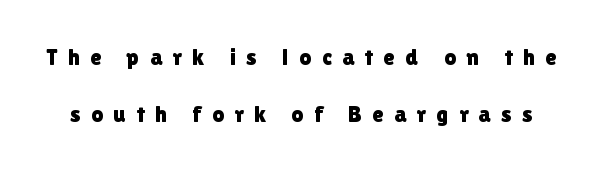
Q: Is the text italic (slanted)? A: No, it is upright.
Q: Is the text underlined? A: No.
Q: Is the spacing between letters normal or unusually wide? A: Unusually wide.
Q: Is the spacing between lines tight, normal or loose? A: Loose.
